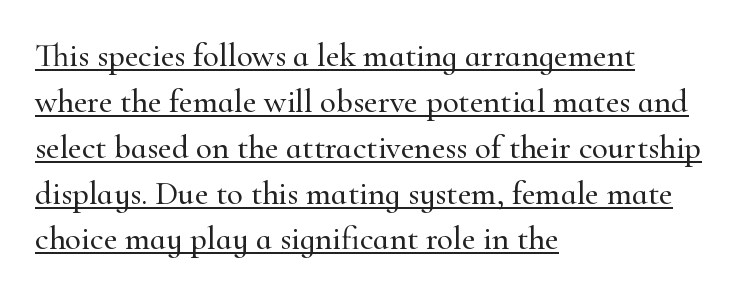
Q: Is the text italic (slanted)? A: No, it is upright.
Q: Is the typeface a serif or a sans-serif typeface? A: Serif.
Q: Is the text underlined? A: Yes.
Q: How is the paragraph aligned? A: Left-aligned.
Q: Is the spacing between letters normal or unusually wide? A: Normal.
Q: Is the spacing between lines tight, normal or loose? A: Normal.
Q: Width (condensed, normal, or wide)? A: Normal.
Q: Stroke contrast? A: High.
Q: x-height? A: Small.
Q: Monospaced? A: No.
